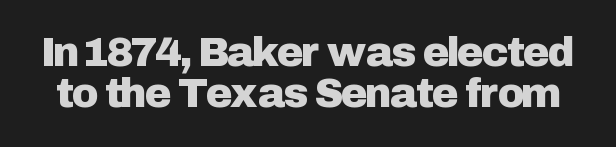
Q: Is the text italic (slanted)? A: No, it is upright.
Q: Is the typeface a serif or a sans-serif typeface? A: Sans-serif.
Q: Is the text underlined? A: No.
Q: Is the spacing between letters normal or unusually wide? A: Normal.
Q: Is the spacing between lines tight, normal or loose? A: Tight.
Q: Width (condensed, normal, or wide)? A: Normal.
Q: Stroke contrast? A: Low.
Q: x-height? A: Medium.
Q: Monospaced? A: No.
